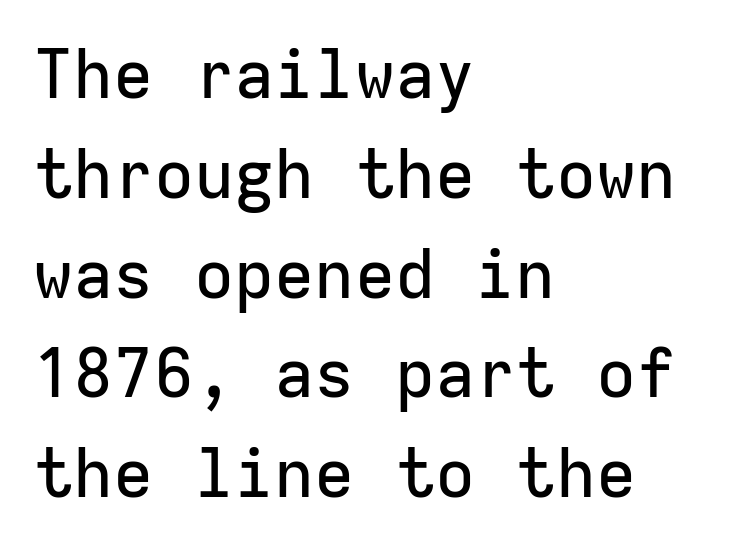
{"serif": "no", "italic": "no", "width": "normal", "stroke_contrast": "low", "x_height": "medium", "monospaced": "yes", "underline": "no", "align": "left", "line_spacing": "normal", "line_spacing_ratio": 1.49, "letter_spacing": "normal", "letter_spacing_em": 0.0, "glyph_px": 67}
